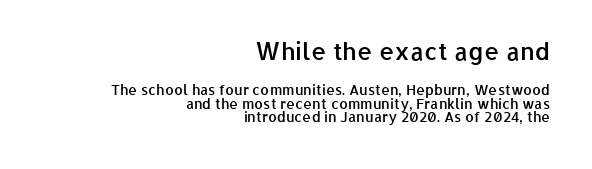
{"italic": "no", "bold": "semi", "underline": "no", "align": "right", "line_spacing": "tight", "line_spacing_ratio": 0.96, "letter_spacing": "normal", "letter_spacing_em": 0.0, "larger_block": "first", "size_ratio": 1.71, "glyph_px": 24}
